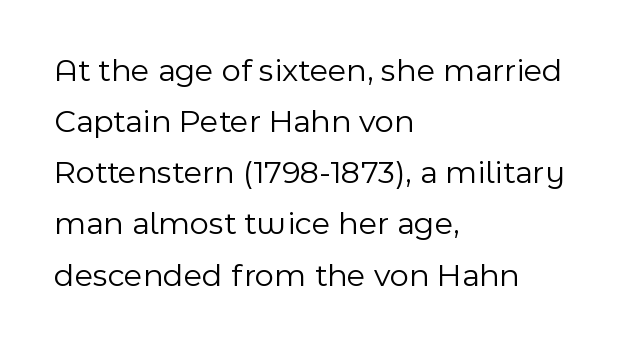
The image shows 33 px light sans-serif type, upright; set left-aligned, normal line spacing (1.55x), normal letter spacing, not underlined; a medium x-height.
